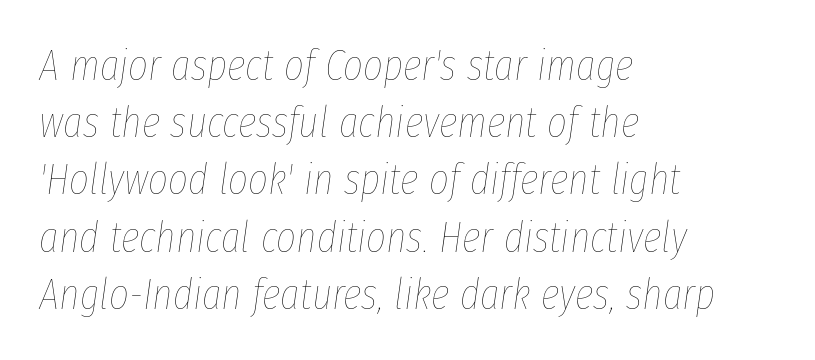
Q: Is the text bold? A: No.
Q: Is the text italic (slanted)? A: Yes, it leans right by about 8 degrees.
Q: Is the text underlined? A: No.
Q: How is the paragraph aligned? A: Left-aligned.
Q: Is the spacing between letters normal or unusually wide? A: Normal.
Q: Is the spacing between lines tight, normal or loose? A: Normal.
Q: Width (condensed, normal, or wide)? A: Condensed.
Q: Stroke contrast? A: Low.
Q: x-height? A: Medium.
Q: Monospaced? A: No.
